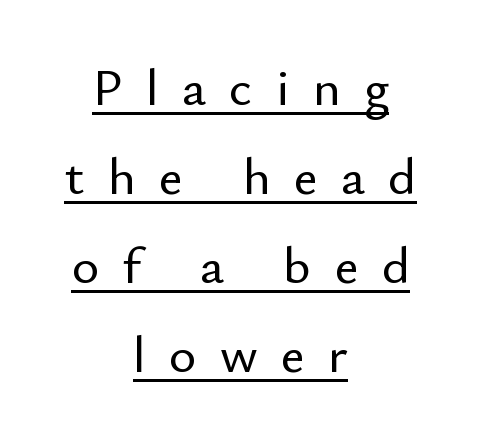
This sample uses a sans-serif face. The whitespace from short lines is split evenly between both sides. The words here are underlined. The font's upright variant was chosen for this text. Spacing between characters has been opened up far beyond the box default. This sample has the flowing, uneven cadence of proportional lettering.
